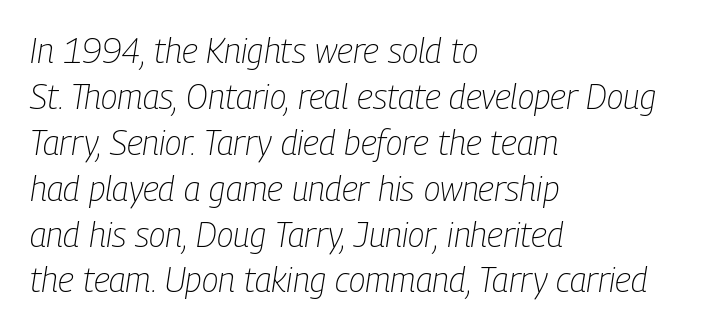
Q: Is the text bold? A: No.
Q: Is the text italic (slanted)? A: Yes, it leans right by about 9 degrees.
Q: Is the text underlined? A: No.
Q: How is the paragraph aligned? A: Left-aligned.
Q: Is the spacing between letters normal or unusually wide? A: Normal.
Q: Is the spacing between lines tight, normal or loose? A: Normal.
Q: Width (condensed, normal, or wide)? A: Condensed.
Q: Stroke contrast? A: Low.
Q: x-height? A: Medium.
Q: Monospaced? A: No.
